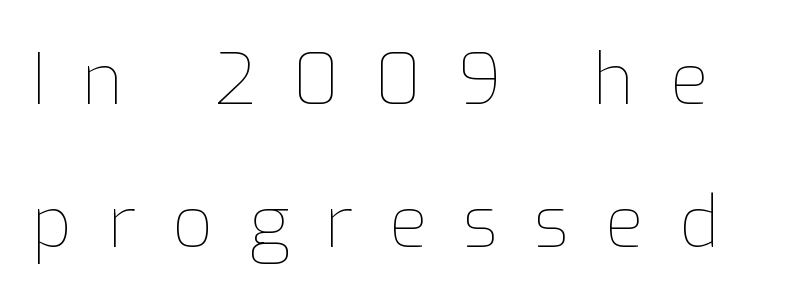
Words float on clear page, feet unadorned. Regarding leading, the lines here are spaced well apart. The type sits square on the baseline with zero lean. The tracking reads as deliberately expanded to a designer's eye. Is this a heavy cut? Hardly; it is regular or lighter. Note the varied advance widths — an 'i' is clearly narrower than an 'm'.
